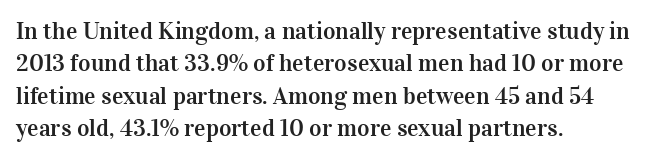
Glyph-to-glyph distance matches everyday printed text. Teacher's note: observe the even left margin — that is flush-left alignment. Type without underlining. This sample keeps an unexceptional amount of space between lines. This is roman type, the default non-slanted kind.
